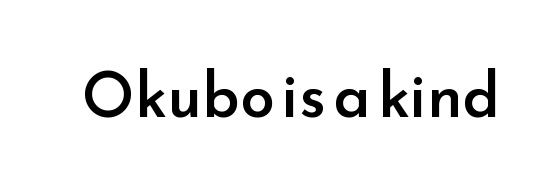
Q: Is the text bold? A: Semi-bold.
Q: Is the text italic (slanted)? A: No, it is upright.
Q: Is the typeface a serif or a sans-serif typeface? A: Sans-serif.
Q: Is the text underlined? A: No.
Q: Is the spacing between letters normal or unusually wide? A: Normal.
Q: Width (condensed, normal, or wide)? A: Normal.
Q: Stroke contrast? A: Low.
Q: x-height? A: Small.
Q: Monospaced? A: No.
